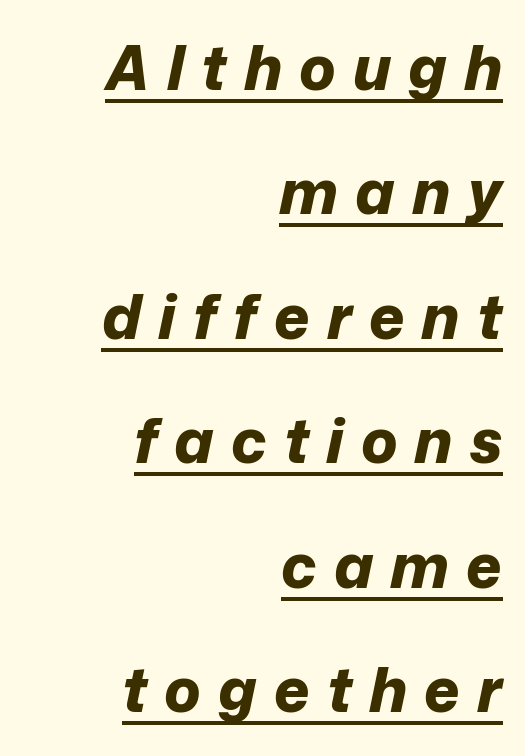
Widely set lines give the paragraph a tall, airy silhouette. Bold? Absolutely — the strokes are thick and heavy. The letterforms stand isolated, each surrounded by extra space. When letters slant like this, we call the style italic.
